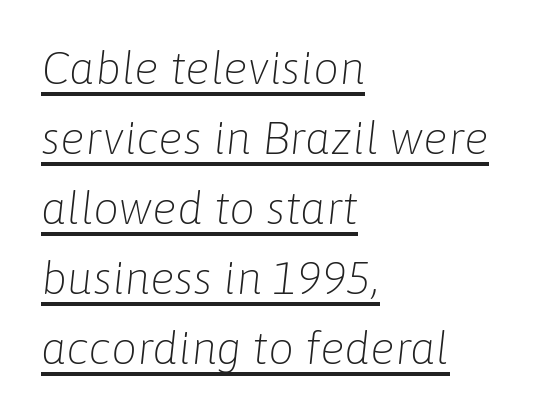
{"italic": "yes", "lean": "right", "slant_degrees": 6, "bold": "no", "weight": "light", "width": "normal", "stroke_contrast": "low", "x_height": "medium", "monospaced": "no", "underline": "yes", "align": "left", "line_spacing": "normal", "line_spacing_ratio": 1.52, "letter_spacing": "normal", "letter_spacing_em": 0.0, "glyph_px": 46}
